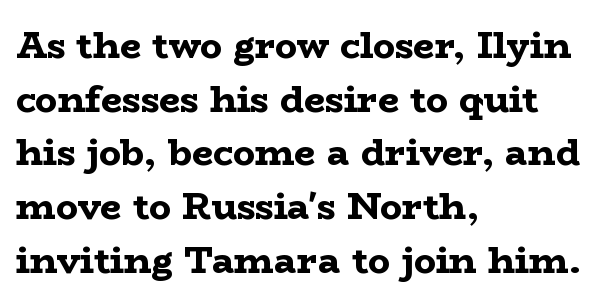
The image shows 37 px bold, wide serif type, upright; set left-aligned, normal line spacing (1.45x), normal letter spacing, not underlined; low stroke contrast and a medium x-height.
